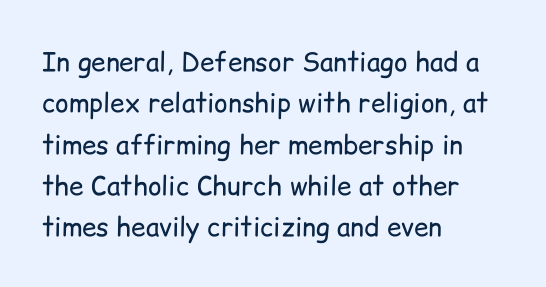
The image shows 26 px text type, upright; set left-aligned, normal line spacing (1.59x), normal letter spacing, not underlined.
